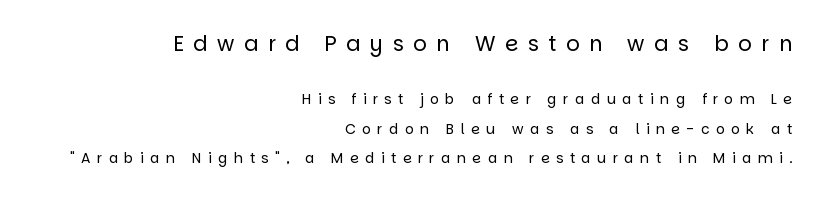
Tall strokes in this sample are plumb rather than angled. Each stroke keeps to a modest, everyday thickness or less. Which margin do the lines hug? The right one — the left edge is uneven. Check the space under the baseline: it is left empty. Here the first block reads like a headline and the second like body copy.
